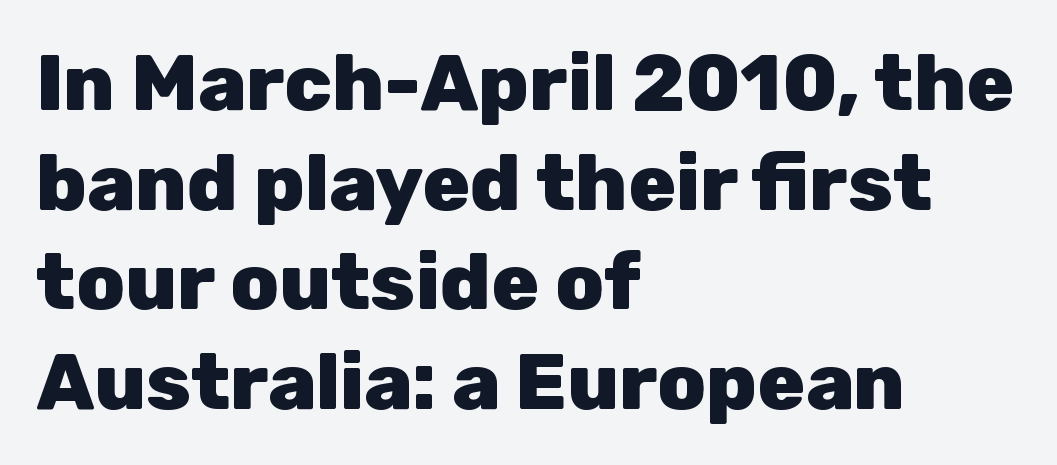
Q: Is the text bold? A: Yes.
Q: Is the text italic (slanted)? A: No, it is upright.
Q: Is the typeface a serif or a sans-serif typeface? A: Sans-serif.
Q: Is the text underlined? A: No.
Q: How is the paragraph aligned? A: Left-aligned.
Q: Is the spacing between letters normal or unusually wide? A: Normal.
Q: Is the spacing between lines tight, normal or loose? A: Normal.
Q: Width (condensed, normal, or wide)? A: Normal.
Q: Stroke contrast? A: Low.
Q: x-height? A: Medium.
Q: Monospaced? A: No.
